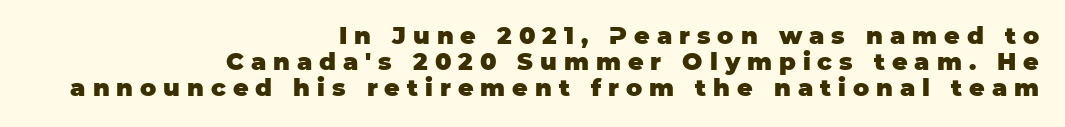
{"italic": "no", "bold": "yes", "underline": "no", "align": "right", "line_spacing": "tight", "line_spacing_ratio": 1.08, "letter_spacing": "wide", "letter_spacing_em": 0.29, "glyph_px": 24}
